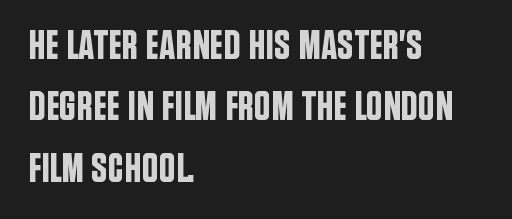
The image shows 41 px condensed sans-serif type, upright; set left-aligned, normal line spacing (1.5x), normal letter spacing, not underlined; low stroke contrast and a large x-height.
